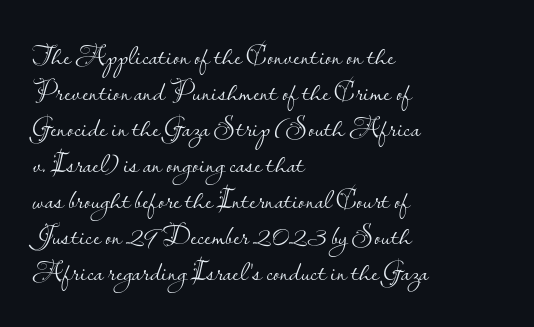
Q: Is the text bold? A: No.
Q: Is the text italic (slanted)? A: Yes.
Q: Is the typeface a serif or a sans-serif typeface? A: Sans-serif.
Q: Is the text underlined? A: No.
Q: How is the paragraph aligned? A: Left-aligned.
Q: Is the spacing between letters normal or unusually wide? A: Normal.
Q: Width (condensed, normal, or wide)? A: Normal.
Q: Stroke contrast? A: Low.
Q: x-height? A: Small.
Q: Monospaced? A: No.
